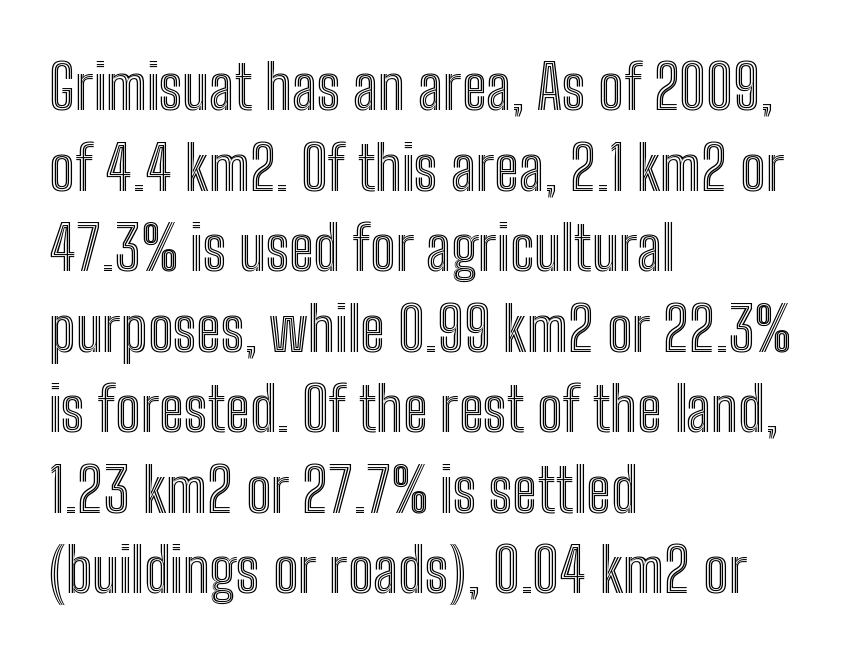
Q: Is the text italic (slanted)? A: No, it is upright.
Q: Is the text underlined? A: No.
Q: How is the paragraph aligned? A: Left-aligned.
Q: Is the spacing between letters normal or unusually wide? A: Normal.
Q: Is the spacing between lines tight, normal or loose? A: Normal.
Q: Width (condensed, normal, or wide)? A: Condensed.
Q: x-height? A: Medium.
Q: Monospaced? A: No.
